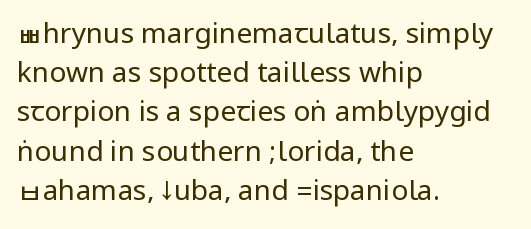
The image shows 28 px regular-weight, condensed sans-serif type, upright; set left-aligned, normal line spacing (1.4x), normal letter spacing, not underlined; low stroke contrast.
